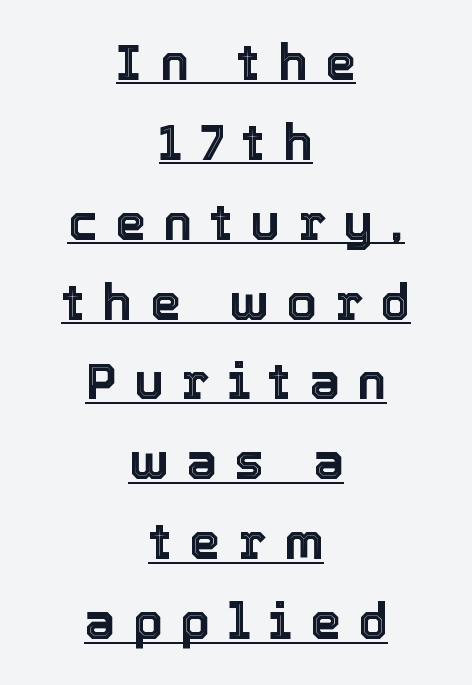
Q: Is the text italic (slanted)? A: No, it is upright.
Q: Is the text underlined? A: Yes.
Q: How is the paragraph aligned? A: Centered.
Q: Is the spacing between letters normal or unusually wide? A: Unusually wide.
Q: Is the spacing between lines tight, normal or loose? A: Normal.
Q: Width (condensed, normal, or wide)? A: Normal.
Q: x-height? A: Medium.
Q: Monospaced? A: No.
